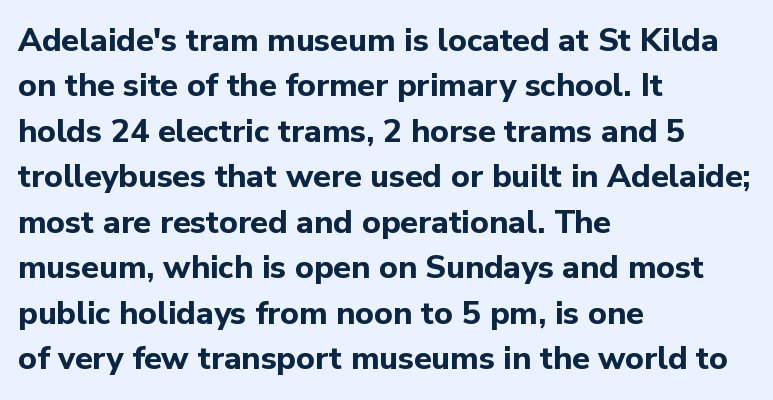
This sample uses a sans-serif face. Rows of type keep a routine distance in the vertical direction. Each letter keeps its own natural width here, so spacing adapts to shape. A bare baseline throughout the passage.
